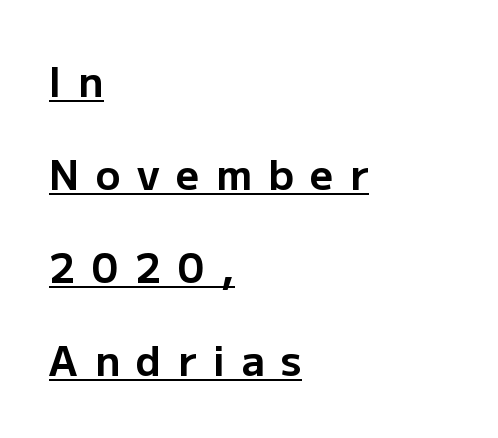
Q: Is the text bold? A: Yes.
Q: Is the text italic (slanted)? A: No, it is upright.
Q: Is the typeface a serif or a sans-serif typeface? A: Sans-serif.
Q: Is the text underlined? A: Yes.
Q: How is the paragraph aligned? A: Left-aligned.
Q: Is the spacing between letters normal or unusually wide? A: Unusually wide.
Q: Is the spacing between lines tight, normal or loose? A: Loose.
Q: Width (condensed, normal, or wide)? A: Normal.
Q: Stroke contrast? A: Low.
Q: x-height? A: Medium.
Q: Monospaced? A: No.
